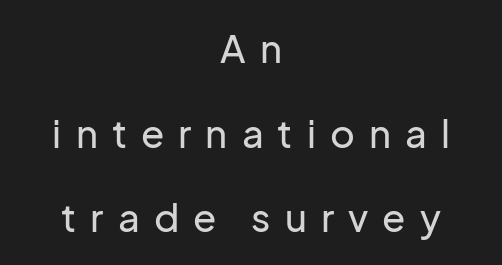
The image shows 38 px sans-serif type, upright; set centered, loose line spacing (2.23x), unusually wide letter spacing (+0.37 em), not underlined; low stroke contrast and a medium x-height.
